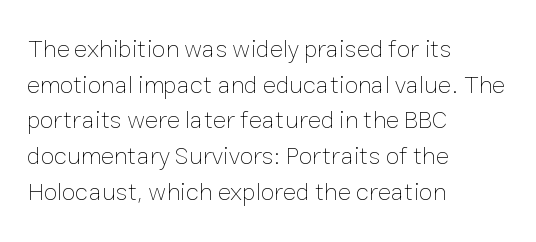
Q: Is the text bold? A: No.
Q: Is the text italic (slanted)? A: No, it is upright.
Q: Is the text underlined? A: No.
Q: How is the paragraph aligned? A: Left-aligned.
Q: Is the spacing between letters normal or unusually wide? A: Normal.
Q: Is the spacing between lines tight, normal or loose? A: Normal.
